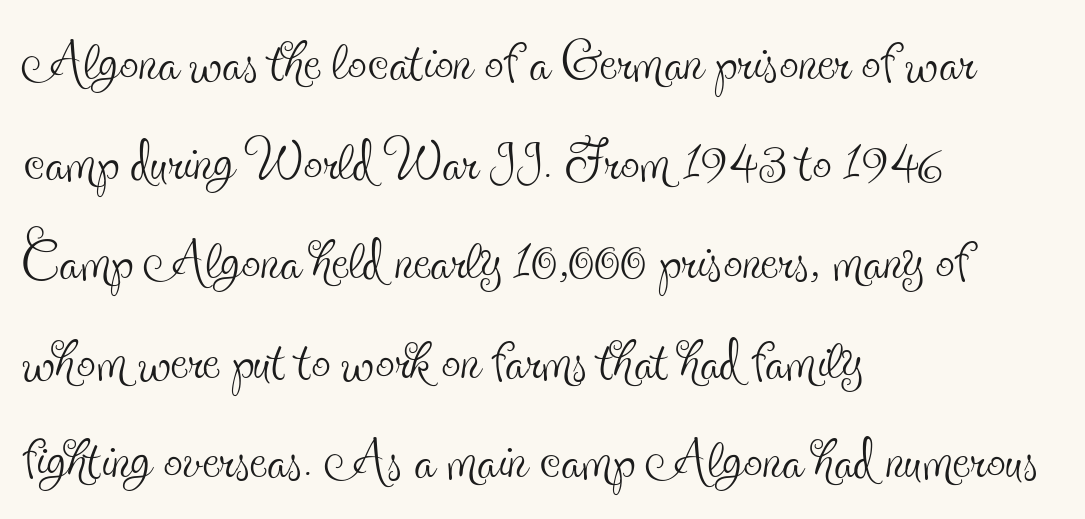
{"serif": "yes", "bold": "no", "weight": "thin", "width": "condensed", "x_height": "small", "monospaced": "no", "underline": "no", "align": "left", "line_spacing": "normal", "line_spacing_ratio": 1.31, "letter_spacing": "normal", "letter_spacing_em": 0.0, "glyph_px": 76}
